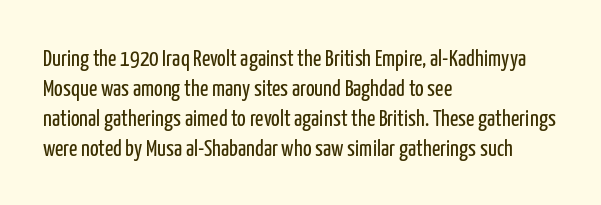
Teacher's note: observe the even left margin — that is flush-left alignment. Does extra space separate the letters? No, they use regular spacing. In terms of posture, this sample is upright. The glyphs are unaccompanied by any horizontal stroke below them. The lines sit at an ordinary, default distance from one another.
